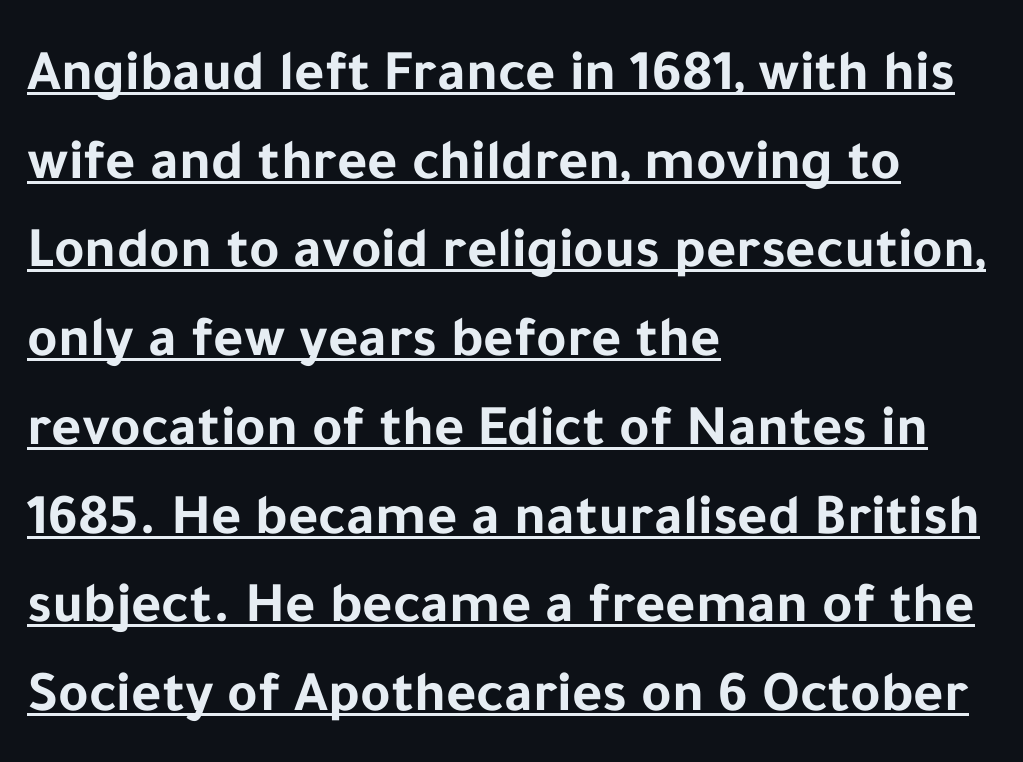
The image shows 58 px bold sans-serif type, upright; set left-aligned, normal line spacing (1.53x), normal letter spacing, underlined; low stroke contrast and a medium x-height.
